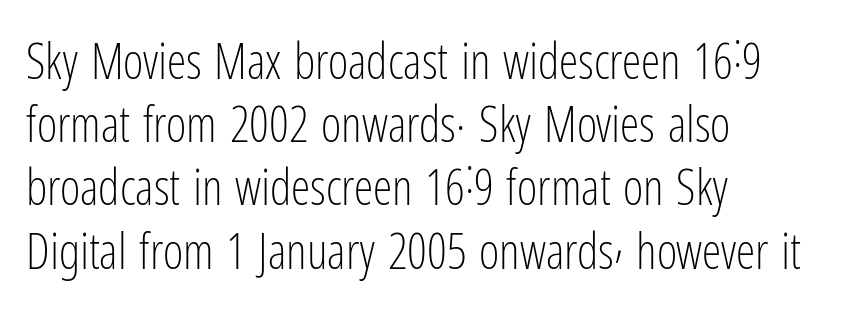
The image shows 49 px light, condensed sans-serif type, upright; set left-aligned, normal line spacing (1.29x), normal letter spacing, not underlined; low stroke contrast and a medium x-height.
